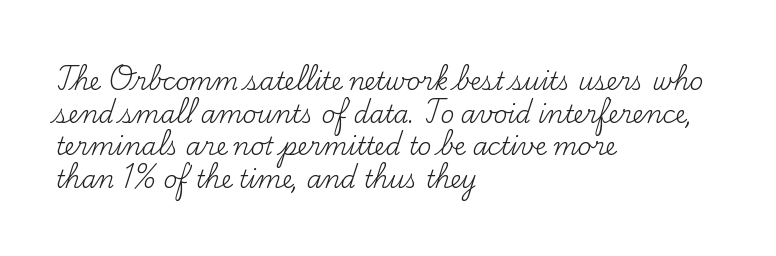
Plain, unruled lines of type. Does extra space separate the letters? No, they use regular spacing. This is not heavy type; no bold has been used. These lines sit exactly where default settings would place them. Reading down the block, your eye returns to a fixed left position each line.
